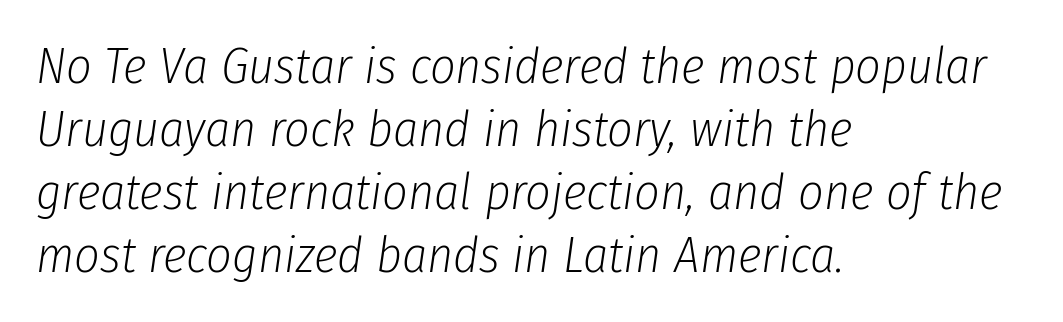
{"italic": "yes", "lean": "right", "slant_degrees": 8, "bold": "no", "weight": "light", "width": "condensed", "stroke_contrast": "low", "x_height": "medium", "monospaced": "no", "underline": "no", "align": "left", "line_spacing": "normal", "line_spacing_ratio": 1.26, "letter_spacing": "normal", "letter_spacing_em": 0.0, "glyph_px": 50}
